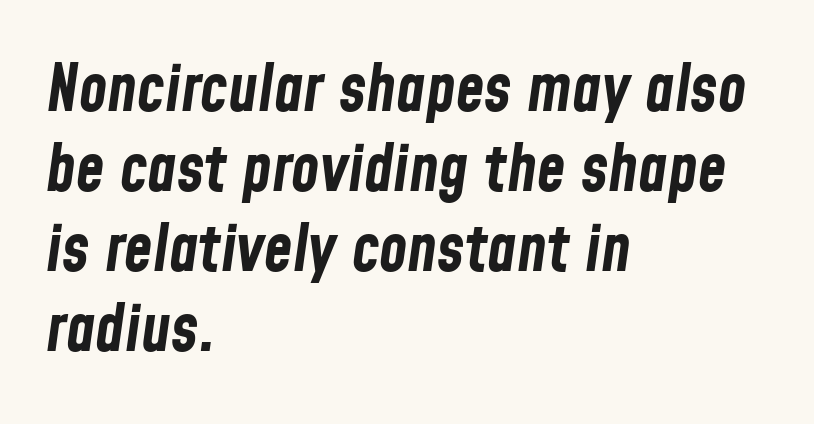
The image shows 65 px bold, condensed type, italic (leaning right); set left-aligned, line spacing 1.23x, normal letter spacing, not underlined; low stroke contrast and a medium x-height.
